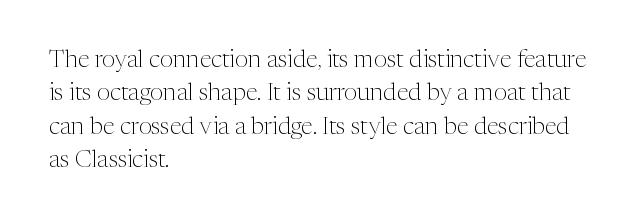
The letterforms sit at book weight or below. Posture: straight, roman, zero tilt. Tracking value appears to be zero — textbook default spacing. The passage shown stacks its lines at a standard gap. Is the block centered? No — it sits flush against the left margin. The foot of each line stays bare and open.
